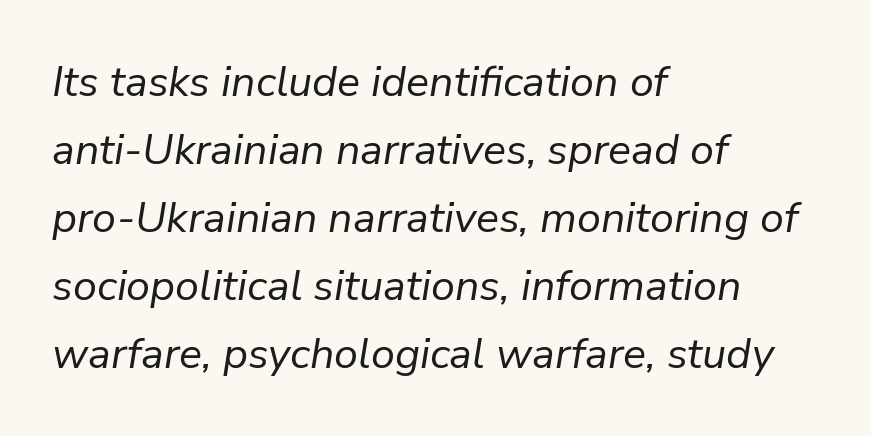
Q: Is the text bold? A: No.
Q: Is the text italic (slanted)? A: Yes, it leans right by about 9 degrees.
Q: Is the text underlined? A: No.
Q: How is the paragraph aligned? A: Left-aligned.
Q: Is the spacing between letters normal or unusually wide? A: Normal.
Q: Is the spacing between lines tight, normal or loose? A: Normal.
Q: Width (condensed, normal, or wide)? A: Normal.
Q: Stroke contrast? A: Low.
Q: x-height? A: Medium.
Q: Monospaced? A: No.
